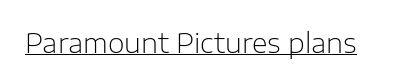
Vertical stems look standard width or narrower in stroke. This sample carries an underscore along the baseline area. Notice how the stems are strictly vertical — no italics here. Spacing between characters is what you'd get straight out of the box.
